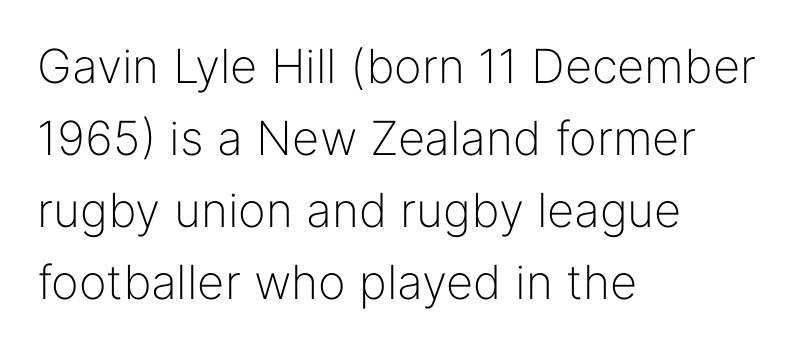
Q: Is the text bold? A: No.
Q: Is the text italic (slanted)? A: No, it is upright.
Q: Is the typeface a serif or a sans-serif typeface? A: Sans-serif.
Q: Is the text underlined? A: No.
Q: How is the paragraph aligned? A: Left-aligned.
Q: Is the spacing between letters normal or unusually wide? A: Normal.
Q: Is the spacing between lines tight, normal or loose? A: Normal.
Q: Width (condensed, normal, or wide)? A: Normal.
Q: Stroke contrast? A: Low.
Q: x-height? A: Medium.
Q: Monospaced? A: No.
